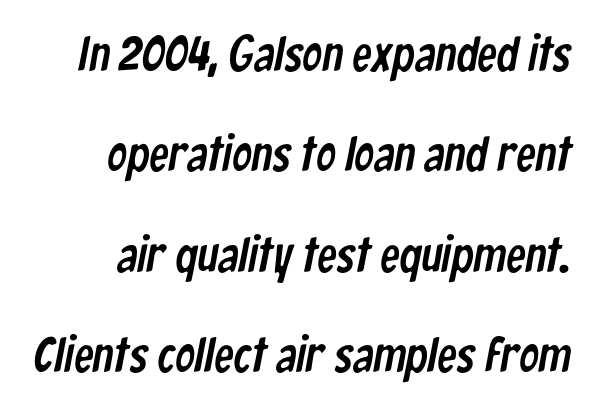
The image shows 49 px condensed sans-serif type; set loose line spacing (2.05x), normal letter spacing, not underlined; low stroke contrast and a medium x-height.
